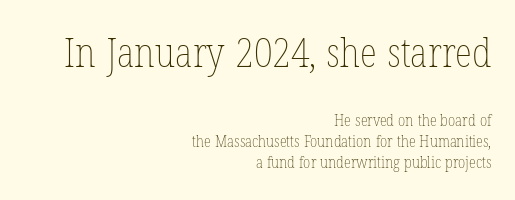
The font's upright variant was chosen for this text. Compared with a flush-left layout, this one pins lines to the opposite, right side. No heavy texture on the line: the type isn't bold. Typesetter's note — upper block bumped up in size, lower block left smaller. Compared with typical paragraphs, the rows here are spaced about the same. The specimen omits any rule beneath the text block's lines.
